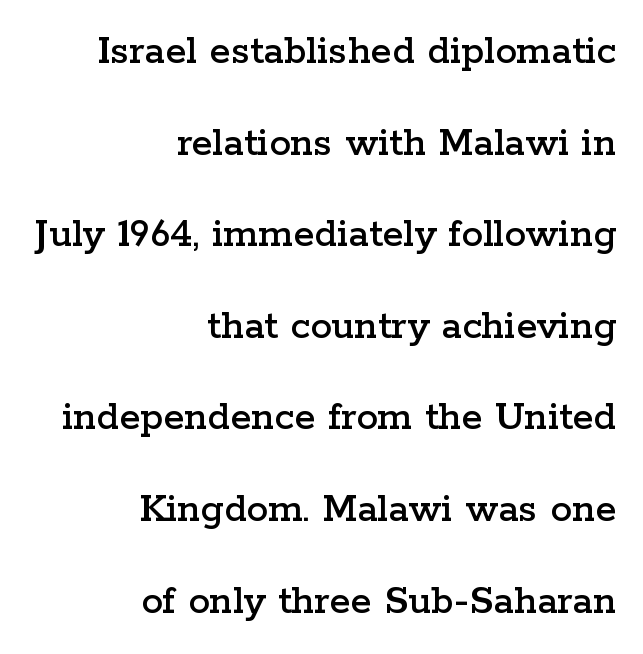
Notice how the passage keeps a crisp vertical edge on the right only. Check where the strokes stop: tiny serifs finish them off. These lines are rendered in a variable-pitch font. The letters stand upright; this is a roman face. Notice the wide empty band between every row — that's loose leading. Bare-footed words on every line.
